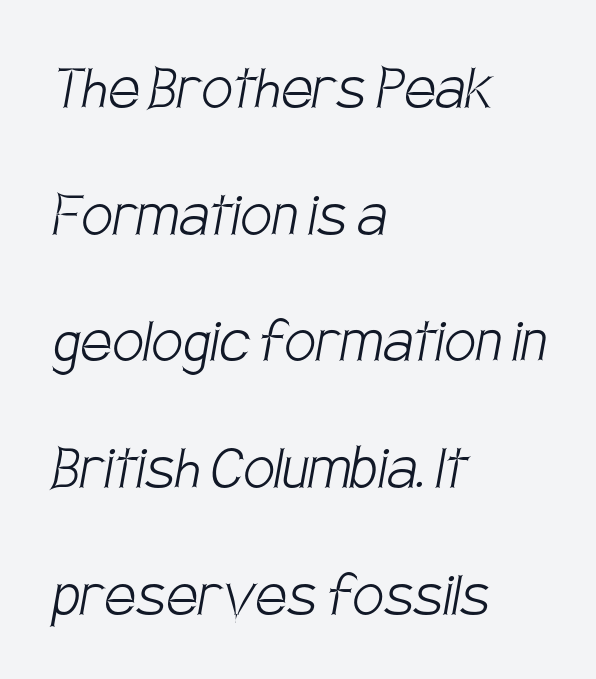
{"serif": "no", "bold": "no", "weight": "light", "width": "condensed", "stroke_contrast": "low", "x_height": "large", "monospaced": "no", "underline": "no", "align": "left", "line_spacing_ratio": 1.81, "letter_spacing": "normal", "letter_spacing_em": 0.0, "glyph_px": 70}
